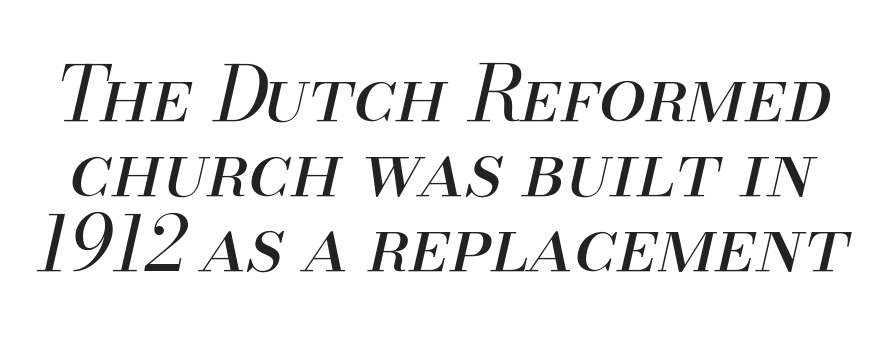
How are the letters spaced? Ordinarily, with no added tracking. Letters have the restrained weight of plain body copy at most. Is the type slanted? Yes — the strokes lean at a clear angle. Descenders hang freely into open space.
